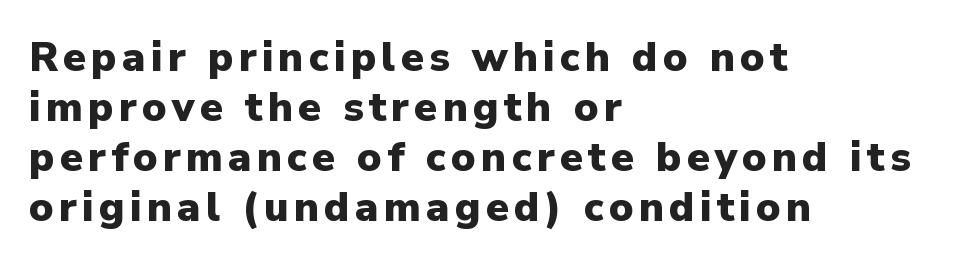
Q: Is the text bold? A: Yes.
Q: Is the text italic (slanted)? A: No, it is upright.
Q: Is the typeface a serif or a sans-serif typeface? A: Sans-serif.
Q: Is the text underlined? A: No.
Q: How is the paragraph aligned? A: Left-aligned.
Q: Width (condensed, normal, or wide)? A: Normal.
Q: Stroke contrast? A: Low.
Q: x-height? A: Medium.
Q: Monospaced? A: No.
